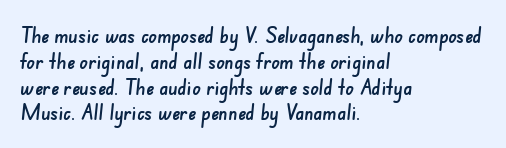
You could call the tracking neutral — neither tight nor loose. The glyphs are unaccompanied by any horizontal stroke below them. Each line starts at the same left margin while the right side varies.
